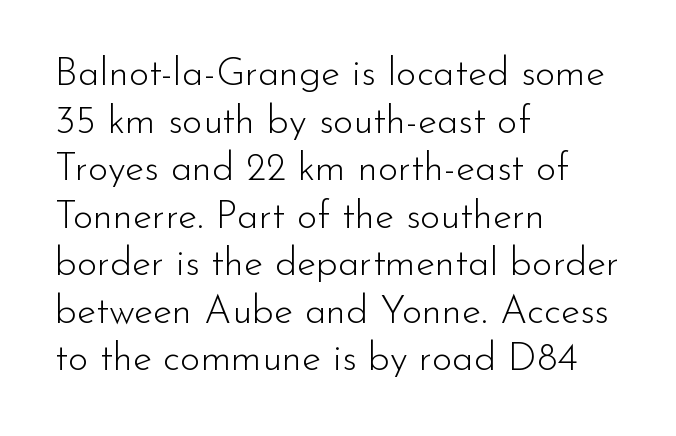
{"serif": "no", "italic": "no", "bold": "no", "weight": "light", "width": "normal", "stroke_contrast": "low", "x_height": "small", "monospaced": "no", "underline": "no", "align": "left", "line_spacing_ratio": 1.22, "letter_spacing": "normal", "letter_spacing_em": 0.0, "glyph_px": 39}
